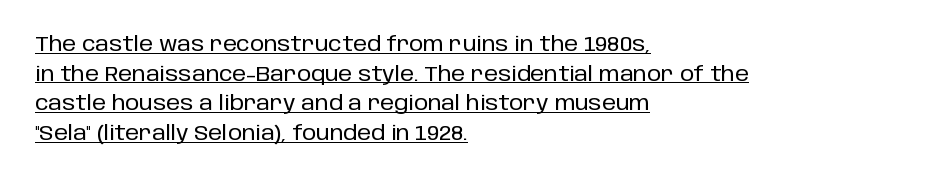
The image shows 20 px text type, upright; set left-aligned, normal line spacing (1.48x), normal letter spacing, underlined.
